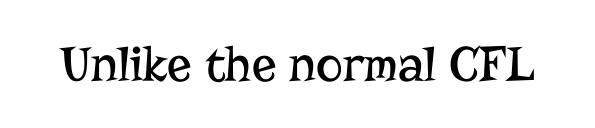
The image shows 51 px regular-weight serif type, upright; set normal letter spacing, not underlined; low stroke contrast and a medium x-height.
